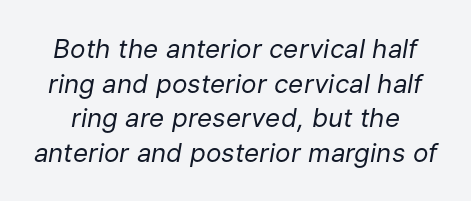
You can tell it's italic because the verticals aren't actually vertical. Between one letter and the next there's only the usual sliver of space. Evenly set lines give the paragraph a standard silhouette. A bare baseline throughout the passage. Each stroke keeps to a modest, everyday thickness or less.
